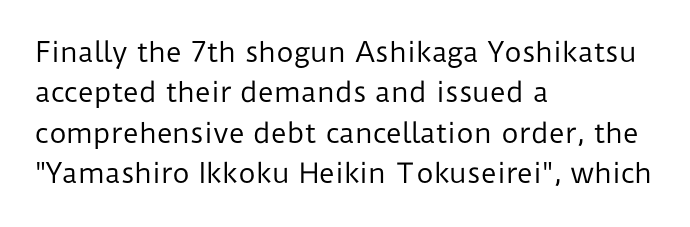
The image shows 27 px text type, upright; set left-aligned, normal line spacing (1.5x), normal letter spacing, not underlined.
